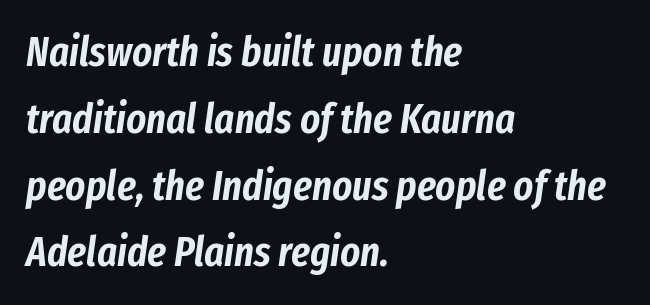
{"italic": "yes", "lean": "right", "slant_degrees": 8, "width": "condensed", "stroke_contrast": "low", "x_height": "medium", "monospaced": "no", "underline": "no", "align": "left", "line_spacing": "normal", "line_spacing_ratio": 1.59, "letter_spacing": "normal", "letter_spacing_em": 0.0, "glyph_px": 42}
